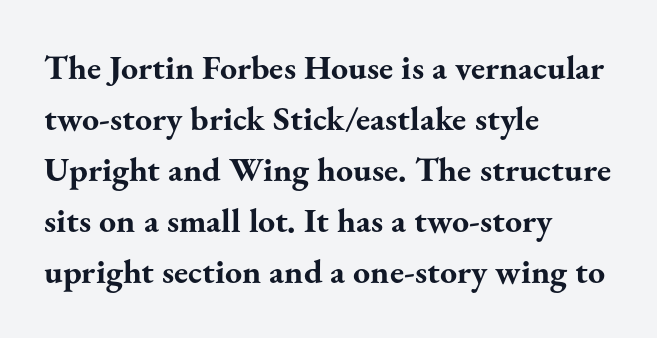
Beneath every word, the page is bare. Plenty of ink on the page — the face is bold. The gaps between neighbouring characters are ordinary and unremarkable. Nope, not italic — everything's standing straight. Does the copy run flush right? No — it runs flush left.
